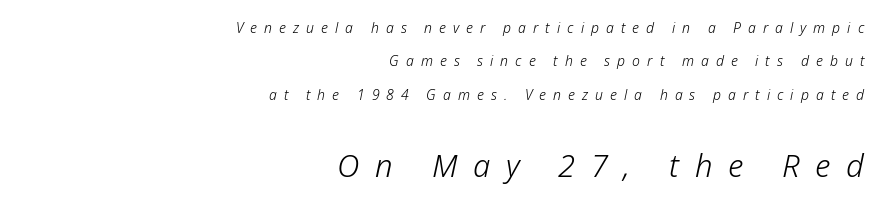
Layout note: lines flush right. Does the lettering tilt? It does — this is italic. Compared with typical paragraphs, the rows here are farther apart. A clean baseline with only descenders dipping below it. Varying glyph widths throughout — classic text-font behaviour. The passage shown begins with its smaller block and ends with its larger one.
